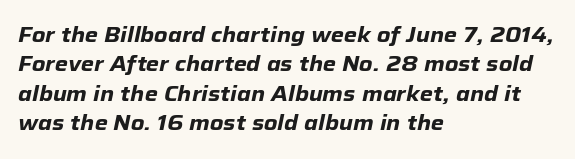
{"italic": "yes", "lean": "right", "slant_degrees": 12, "bold": "yes", "underline": "no", "align": "left", "line_spacing": "normal", "line_spacing_ratio": 1.4, "letter_spacing": "normal", "letter_spacing_em": 0.0, "glyph_px": 21}
